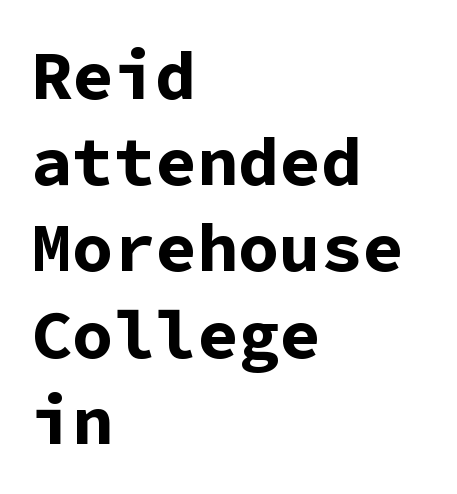
Q: Is the text bold? A: Yes.
Q: Is the text italic (slanted)? A: No, it is upright.
Q: Is the typeface a serif or a sans-serif typeface? A: Sans-serif.
Q: Is the text underlined? A: No.
Q: How is the paragraph aligned? A: Left-aligned.
Q: Is the spacing between letters normal or unusually wide? A: Normal.
Q: Is the spacing between lines tight, normal or loose? A: Normal.
Q: Width (condensed, normal, or wide)? A: Normal.
Q: Stroke contrast? A: Low.
Q: x-height? A: Medium.
Q: Monospaced? A: Yes.
